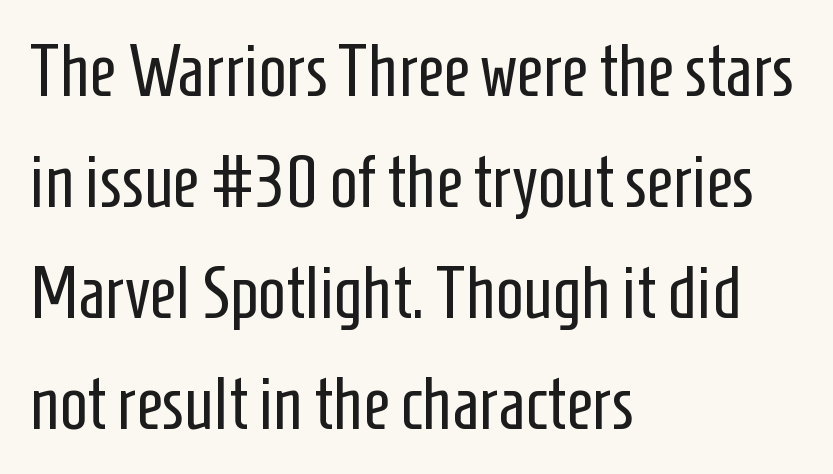
Q: Is the text bold? A: No.
Q: Is the text italic (slanted)? A: No, it is upright.
Q: Is the typeface a serif or a sans-serif typeface? A: Sans-serif.
Q: Is the text underlined? A: No.
Q: How is the paragraph aligned? A: Left-aligned.
Q: Is the spacing between letters normal or unusually wide? A: Normal.
Q: Is the spacing between lines tight, normal or loose? A: Normal.
Q: Width (condensed, normal, or wide)? A: Condensed.
Q: Stroke contrast? A: Low.
Q: x-height? A: Medium.
Q: Monospaced? A: No.
